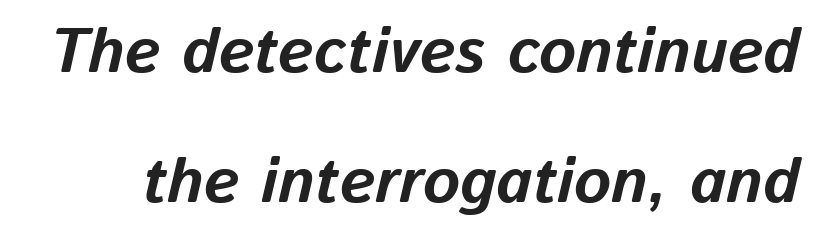
{"italic": "yes", "lean": "right", "slant_degrees": 13, "bold": "yes", "weight": "bold", "width": "normal", "stroke_contrast": "low", "x_height": "medium", "monospaced": "no", "underline": "no", "line_spacing": "loose", "line_spacing_ratio": 2.06, "letter_spacing": "normal", "letter_spacing_em": 0.0, "glyph_px": 63}
